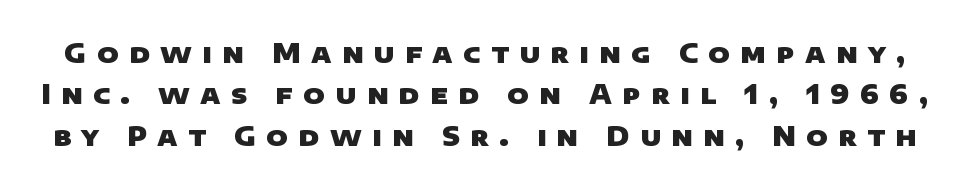
{"bold": "yes", "underline": "no", "line_spacing": "normal", "line_spacing_ratio": 1.59, "letter_spacing": "wide", "letter_spacing_em": 0.4, "glyph_px": 26}
